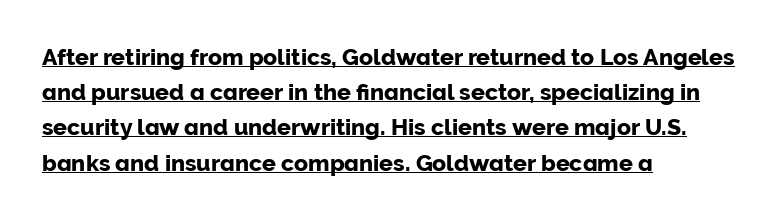
The sample's only ornament is a line tracing under the words. Does the copy run flush right? No — it runs flush left. The font's upright variant was chosen for this text. The letters sit at their default tracking, neither squeezed nor spread. Leading: standard.
